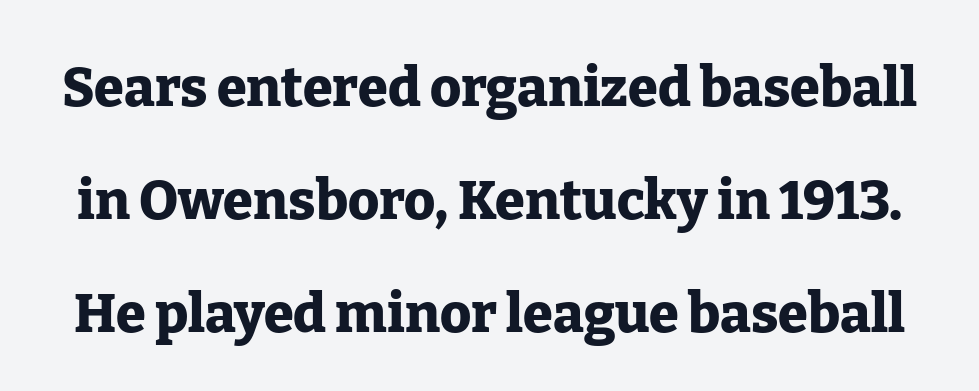
The image shows 54 px heavy serif type, upright; set loose line spacing (2.09x), normal letter spacing, not underlined; low stroke contrast and a medium x-height.
